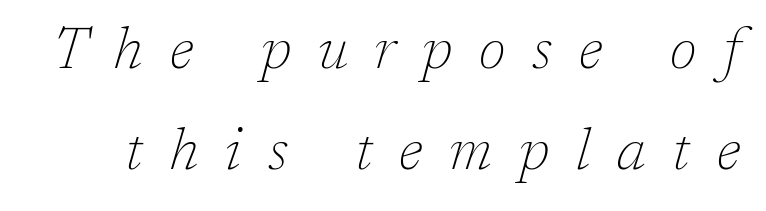
The image shows 57 px thin serif type, italic (leaning right); set line spacing 1.77x, unusually wide letter spacing (+0.47 em), not underlined; low stroke contrast and a medium x-height.
